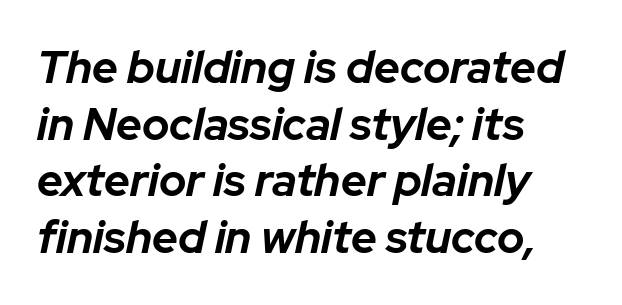
Q: Is the text bold? A: Yes.
Q: Is the text italic (slanted)? A: Yes, it leans right by about 12 degrees.
Q: Is the text underlined? A: No.
Q: How is the paragraph aligned? A: Left-aligned.
Q: Is the spacing between letters normal or unusually wide? A: Normal.
Q: Is the spacing between lines tight, normal or loose? A: Normal.
Q: Width (condensed, normal, or wide)? A: Normal.
Q: Stroke contrast? A: Low.
Q: x-height? A: Medium.
Q: Monospaced? A: No.
